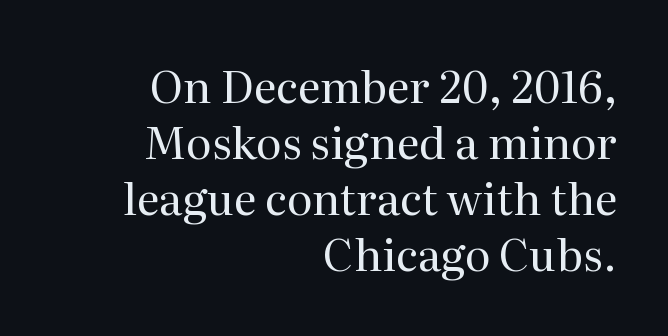
The leading is moderate, giving the passage an even texture. The font family rendered here belongs to the serif group. Clear beneath every line of the passage. These lines were composed using upright roman letters. You could not count columns in this text — the font is proportionally spaced. A light-to-regular cut is what we see here.
